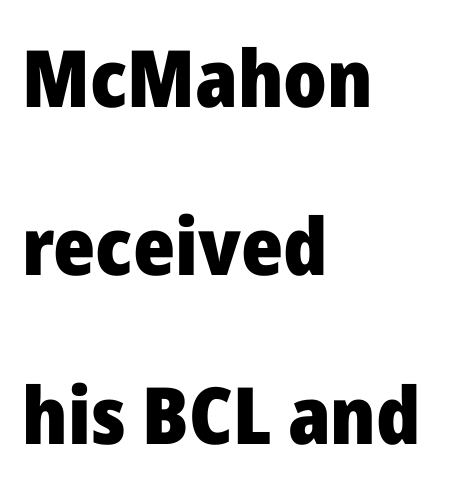
Q: Is the text bold? A: Yes.
Q: Is the text italic (slanted)? A: No, it is upright.
Q: Is the typeface a serif or a sans-serif typeface? A: Sans-serif.
Q: Is the text underlined? A: No.
Q: How is the paragraph aligned? A: Left-aligned.
Q: Is the spacing between letters normal or unusually wide? A: Normal.
Q: Is the spacing between lines tight, normal or loose? A: Loose.
Q: Width (condensed, normal, or wide)? A: Normal.
Q: Stroke contrast? A: Low.
Q: x-height? A: Medium.
Q: Monospaced? A: No.
